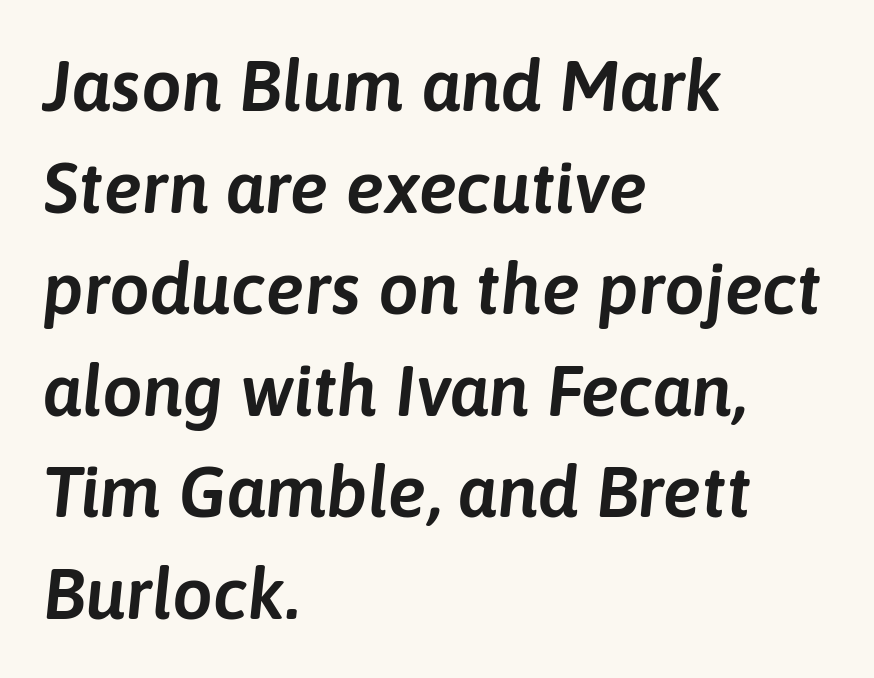
Characters follow at the spacing the type designer built in. The vertical gap from one line to the next is medium. Slanted lettering throughout. Descenders are the only things crossing below the line. The rendering uses natural spacing where letterforms have individual widths. Leftover space on each line is placed entirely after the last word.
